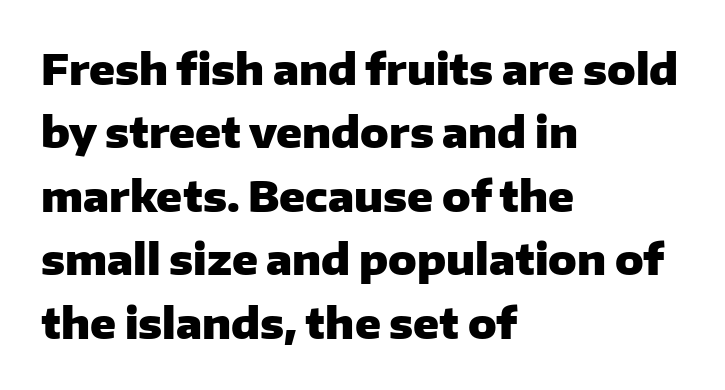
The image shows 42 px heavy sans-serif type, upright; set left-aligned, normal line spacing (1.51x), normal letter spacing, not underlined; low stroke contrast and a medium x-height.
